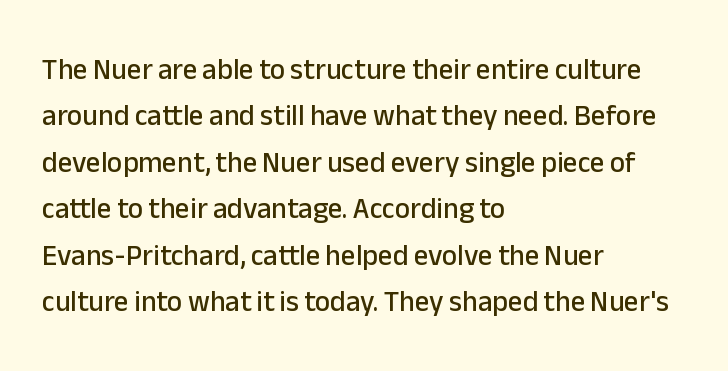
The passage shown is typed in a proportional face where columns would drift. Type style note: lacks serifs. Only glyphs here, with clear space below each row. A normal amount of white space separates one row of letters from the next.
